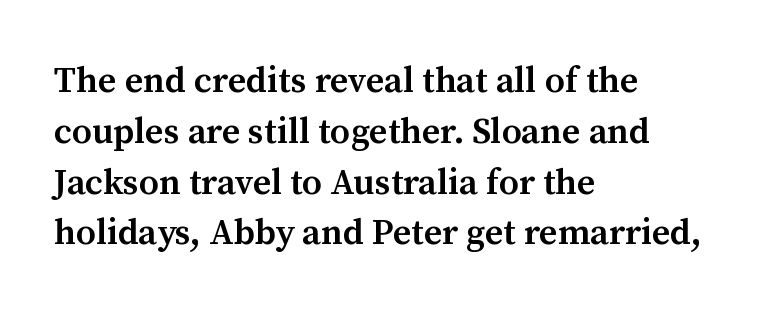
Each letter's strokes conclude with small projecting serifs. Vertical strokes here are truly vertical. Which margin do the lines hug? The left one — the right edge is uneven. Any mark beneath the type? The region is blank. Its strokes are somewhat broadened, the hallmark of semibold type.
